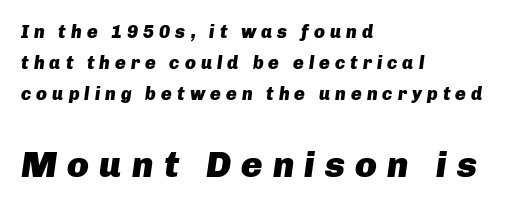
Q: Is the text bold? A: Yes.
Q: Is the text italic (slanted)? A: Yes, it leans right by about 8 degrees.
Q: Is the text underlined? A: No.
Q: How is the paragraph aligned? A: Left-aligned.
Q: Is the spacing between letters normal or unusually wide? A: Unusually wide.
Q: Which block of text is set in a larger size, the first (top) or the second (bottom)? A: The second (bottom) one.
Q: Width (condensed, normal, or wide)? A: Normal.
Q: Stroke contrast? A: Low.
Q: x-height? A: Medium.
Q: Monospaced? A: No.
